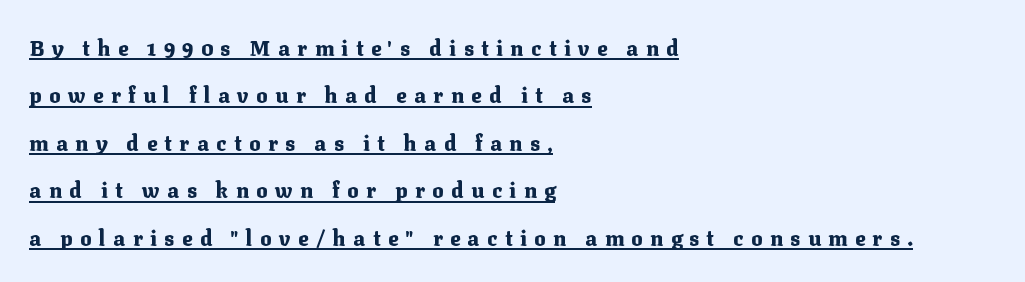
The line texture is sparse and dotted thanks to wide tracking. Whoever set this chose breathing room over compactness in the vertical rhythm. A rule runs beneath these lines of type. Does the copy run flush right? No — it runs flush left. The type sits square on the baseline with zero lean. The face used here has the dense, thick strokes of a bold.
